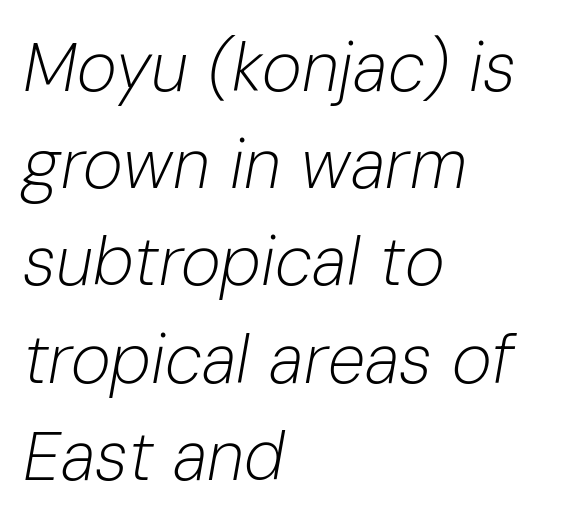
Q: Is the text bold? A: No.
Q: Is the text italic (slanted)? A: Yes, it leans right by about 10 degrees.
Q: Is the text underlined? A: No.
Q: How is the paragraph aligned? A: Left-aligned.
Q: Is the spacing between letters normal or unusually wide? A: Normal.
Q: Is the spacing between lines tight, normal or loose? A: Normal.
Q: Width (condensed, normal, or wide)? A: Normal.
Q: Stroke contrast? A: Low.
Q: x-height? A: Medium.
Q: Monospaced? A: No.
